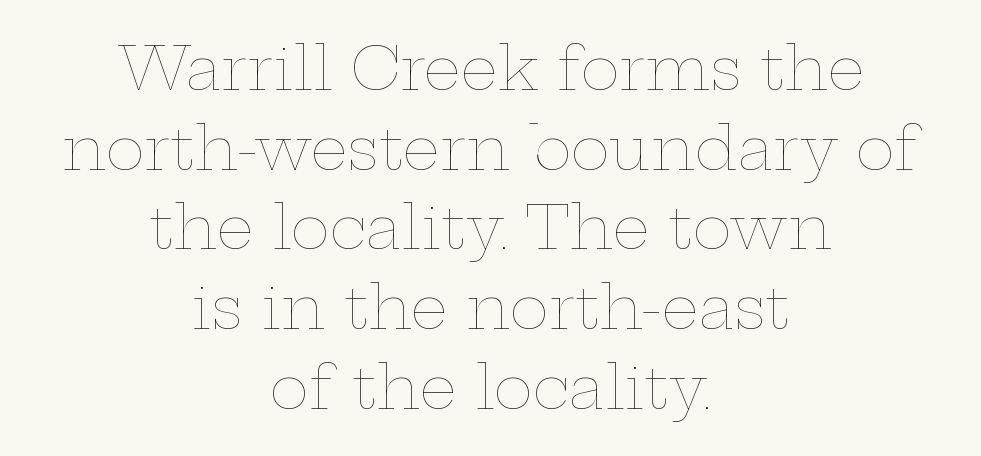
You could not count columns in this text — the font is proportionally spaced. Italic: no, the glyphs are upright roman. One-word summary of the alignment: center. Compared with typical body copy, the letter spacing here is the same. Stem width sits at or under what a default text font uses. The foot of each line stays bare and open.
